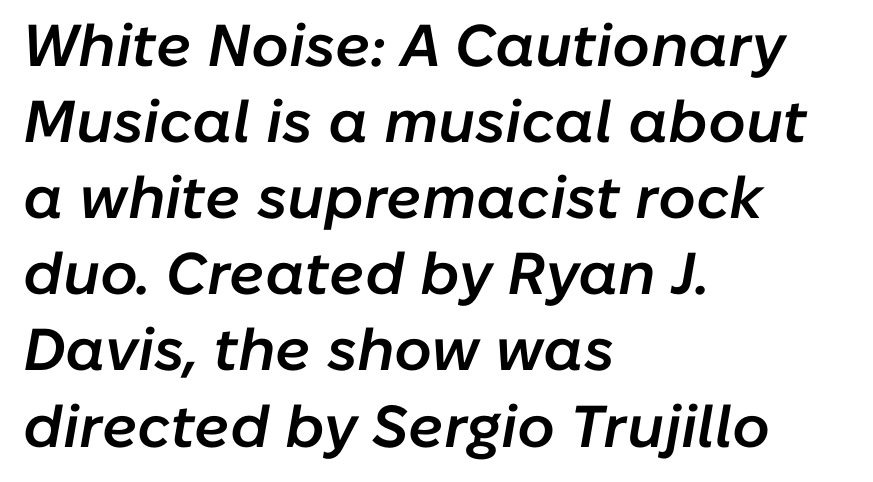
The typography opts for an oblique posture over an upright one. Short and long lines alike share a common starting point at left. There is no visible air inserted between adjacent glyphs. The area under the type is left untouched.
